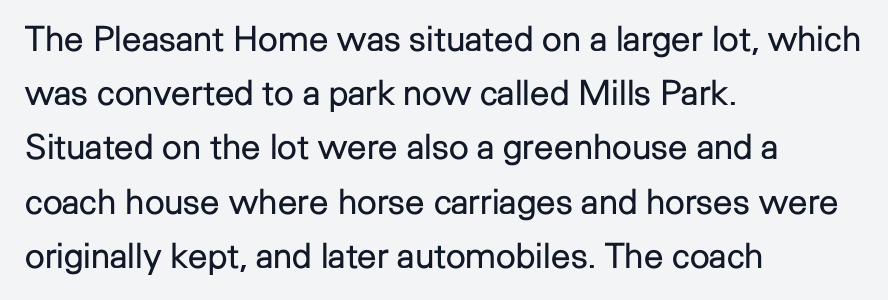
The image shows 35 px regular-weight sans-serif type, upright; set left-aligned, normal line spacing (1.55x), normal letter spacing, not underlined; low stroke contrast and a medium x-height.
